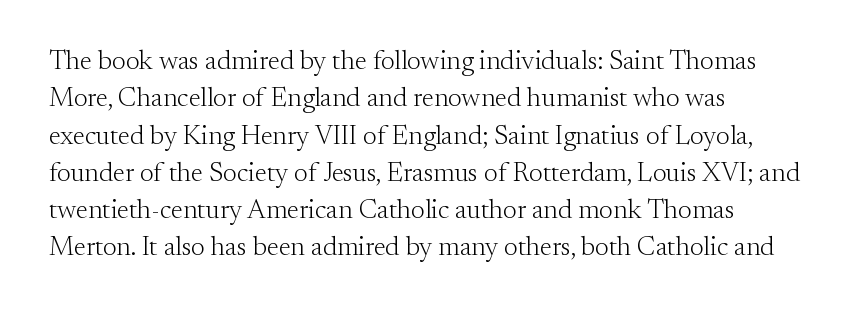
The image shows 27 px text type, upright; set left-aligned, normal line spacing (1.38x), normal letter spacing, not underlined.
